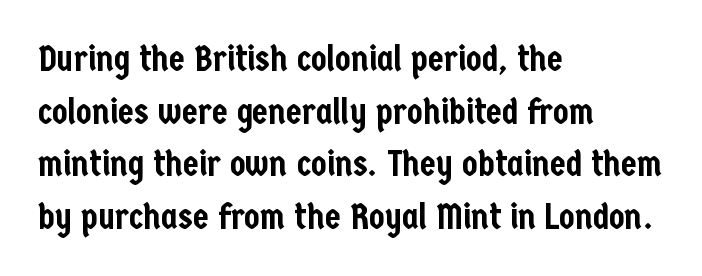
{"serif": "no", "italic": "no", "width": "condensed", "stroke_contrast": "low", "x_height": "medium", "monospaced": "no", "underline": "no", "align": "left", "line_spacing": "normal", "line_spacing_ratio": 1.46, "letter_spacing": "normal", "letter_spacing_em": 0.0, "glyph_px": 36}
